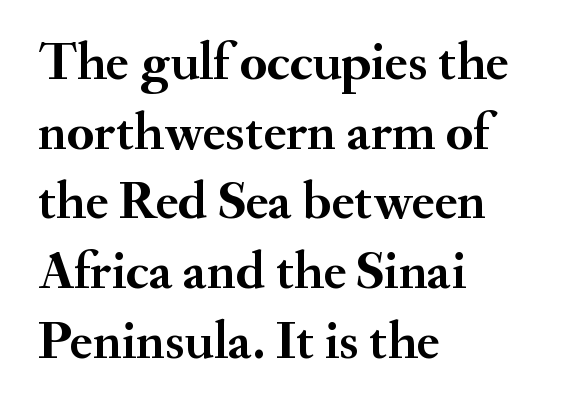
The image shows 54 px semibold serif type, upright; set left-aligned, normal line spacing (1.29x), normal letter spacing, not underlined; medium stroke contrast and a small x-height.
